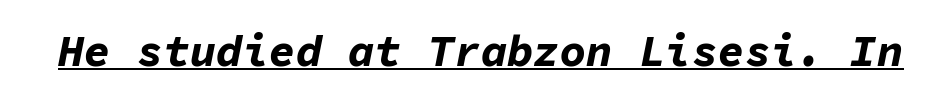
The image shows 44 px bold type, italic (leaning right), monospaced; set normal letter spacing, underlined; low stroke contrast and a medium x-height.
